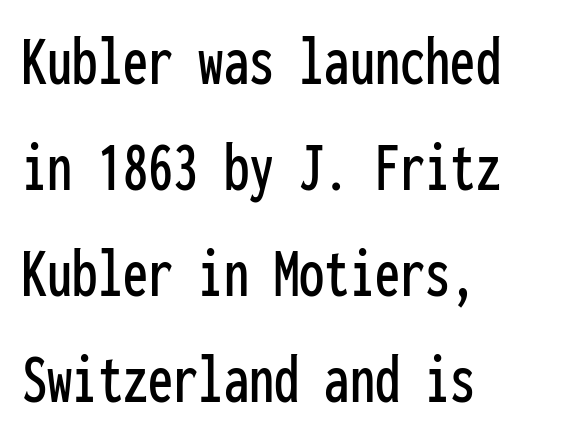
{"serif": "no", "italic": "no", "width": "condensed", "stroke_contrast": "low", "x_height": "medium", "monospaced": "yes", "underline": "no", "align": "left", "line_spacing": "normal", "line_spacing_ratio": 1.47, "letter_spacing": "normal", "letter_spacing_em": 0.0, "glyph_px": 72}
